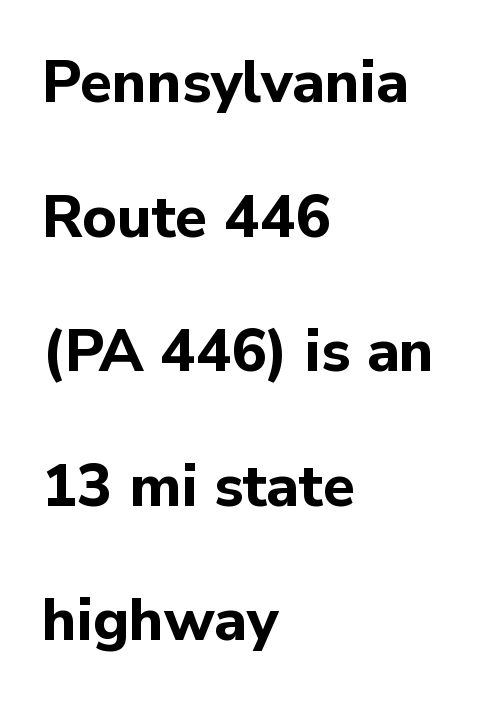
Q: Is the text bold? A: Yes.
Q: Is the text italic (slanted)? A: No, it is upright.
Q: Is the typeface a serif or a sans-serif typeface? A: Sans-serif.
Q: Is the text underlined? A: No.
Q: How is the paragraph aligned? A: Left-aligned.
Q: Is the spacing between letters normal or unusually wide? A: Normal.
Q: Is the spacing between lines tight, normal or loose? A: Loose.
Q: Width (condensed, normal, or wide)? A: Normal.
Q: Stroke contrast? A: Low.
Q: x-height? A: Medium.
Q: Monospaced? A: No.
